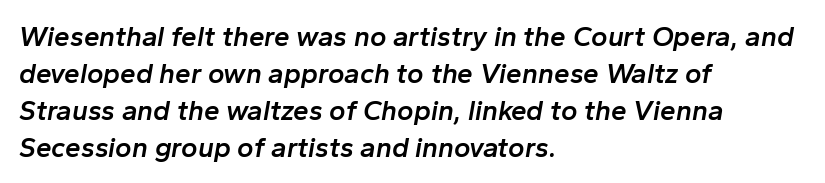
Q: Is the text bold? A: Semi-bold.
Q: Is the text italic (slanted)? A: Yes, it leans right by about 10 degrees.
Q: Is the text underlined? A: No.
Q: How is the paragraph aligned? A: Left-aligned.
Q: Is the spacing between letters normal or unusually wide? A: Normal.
Q: Is the spacing between lines tight, normal or loose? A: Normal.
Q: Width (condensed, normal, or wide)? A: Normal.
Q: Stroke contrast? A: Low.
Q: x-height? A: Medium.
Q: Monospaced? A: No.
